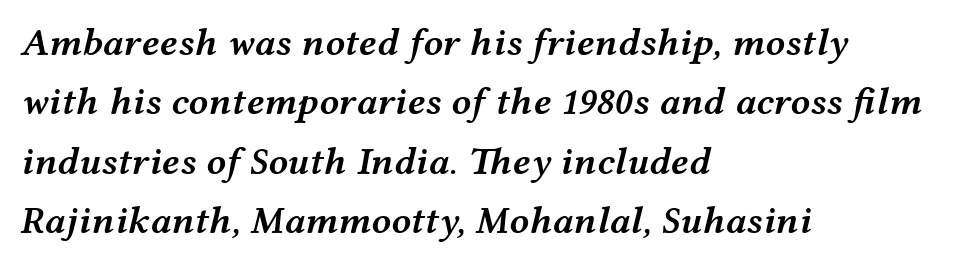
The image shows 39 px semibold, wide type, italic (leaning right); set left-aligned, normal line spacing (1.52x), normal letter spacing, not underlined; medium stroke contrast and a medium x-height.
